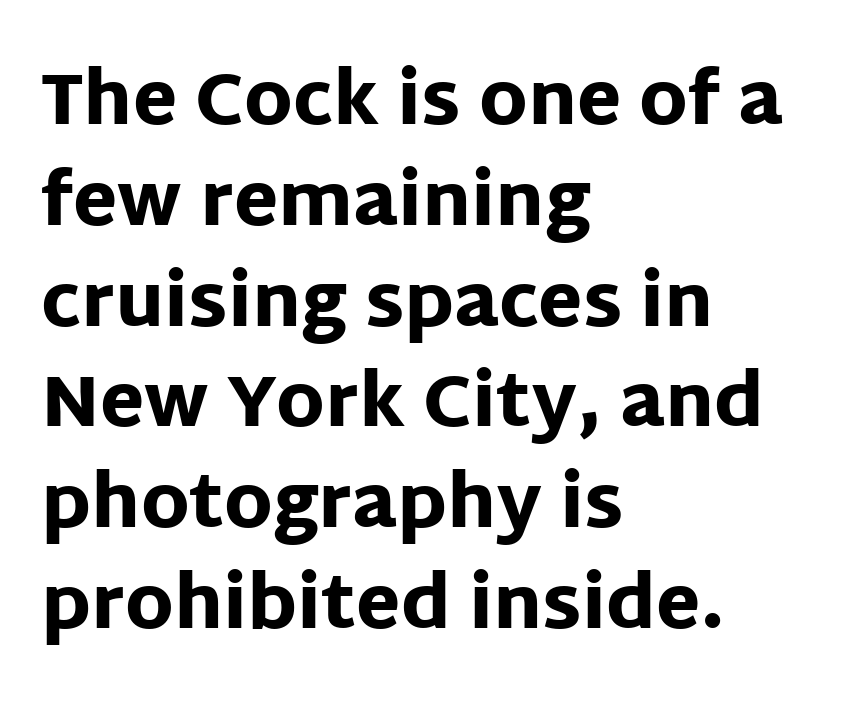
How are the letters spaced? Ordinarily, with no added tracking. Reading down the block, your eye returns to a fixed left position each line. The letters stand upright; this is a roman face. This rendering employs a face without finishing strokes, i.e., a sans-serif.
